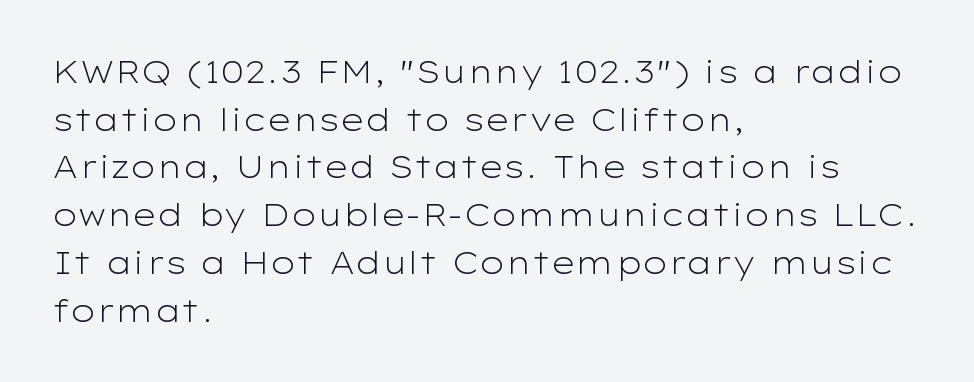
In terms of leading, this rendering sits right in the middle. Compared with a centered layout, this one pins lines to the left instead. The characters are drawn with everyday or finer stroke widths. Note: no serifs on the glyphs. A typesetter would call this proportional, since set widths differ per character. Check under the words: just untouched page.
